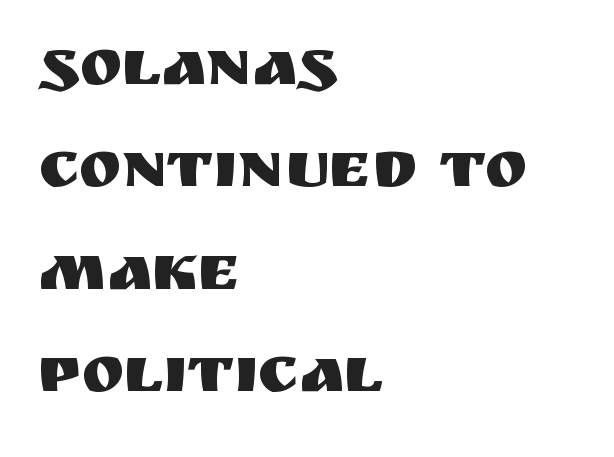
{"serif": "no", "italic": "no", "width": "normal", "stroke_contrast": "medium", "x_height": "large", "monospaced": "no", "underline": "no", "align": "left", "line_spacing": "normal", "line_spacing_ratio": 1.6, "letter_spacing": "normal", "letter_spacing_em": 0.0, "glyph_px": 64}
